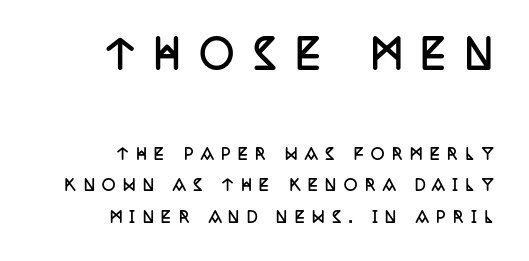
Q: Is the text bold? A: Yes.
Q: Is the text italic (slanted)? A: No, it is upright.
Q: Is the typeface a serif or a sans-serif typeface? A: Serif.
Q: Is the text underlined? A: No.
Q: How is the paragraph aligned? A: Right-aligned.
Q: Is the spacing between letters normal or unusually wide? A: Unusually wide.
Q: Is the spacing between lines tight, normal or loose? A: Loose.
Q: Which block of text is set in a larger size, the first (top) or the second (bottom)? A: The first (top) one.
Q: Width (condensed, normal, or wide)? A: Condensed.
Q: Stroke contrast? A: Low.
Q: x-height? A: Large.
Q: Monospaced? A: No.
